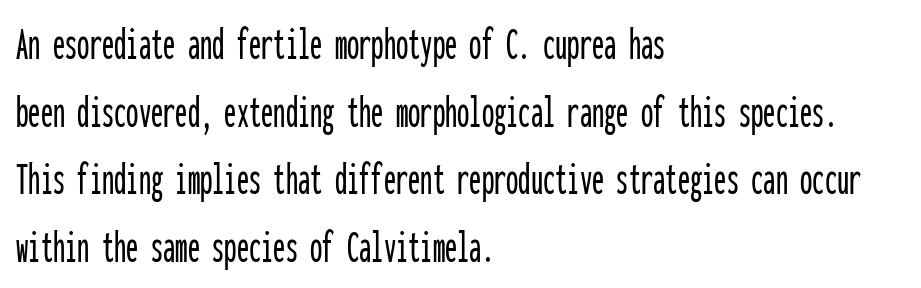
Q: Is the text italic (slanted)? A: No, it is upright.
Q: Is the typeface a serif or a sans-serif typeface? A: Sans-serif.
Q: Is the text underlined? A: No.
Q: How is the paragraph aligned? A: Left-aligned.
Q: Is the spacing between letters normal or unusually wide? A: Normal.
Q: Is the spacing between lines tight, normal or loose? A: Normal.
Q: Width (condensed, normal, or wide)? A: Condensed.
Q: Stroke contrast? A: Low.
Q: x-height? A: Medium.
Q: Monospaced? A: Yes.
